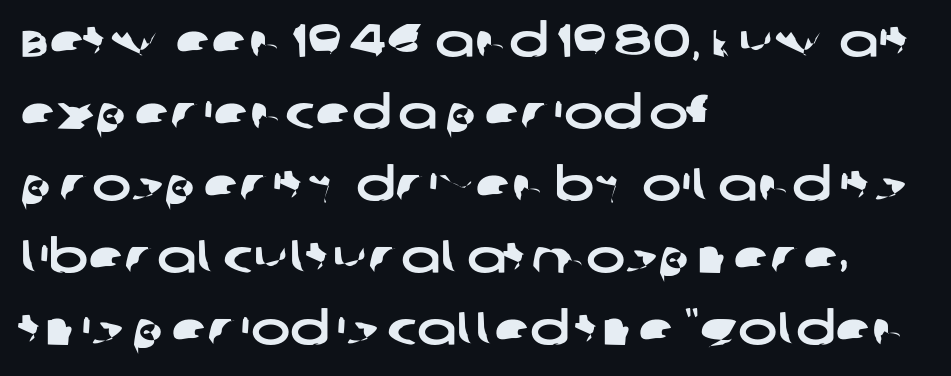
Q: Is the typeface a serif or a sans-serif typeface? A: Sans-serif.
Q: Is the text underlined? A: No.
Q: How is the paragraph aligned? A: Left-aligned.
Q: Is the spacing between letters normal or unusually wide? A: Normal.
Q: Is the spacing between lines tight, normal or loose? A: Normal.
Q: Width (condensed, normal, or wide)? A: Wide.
Q: Stroke contrast? A: Low.
Q: x-height? A: Large.
Q: Monospaced? A: No.
